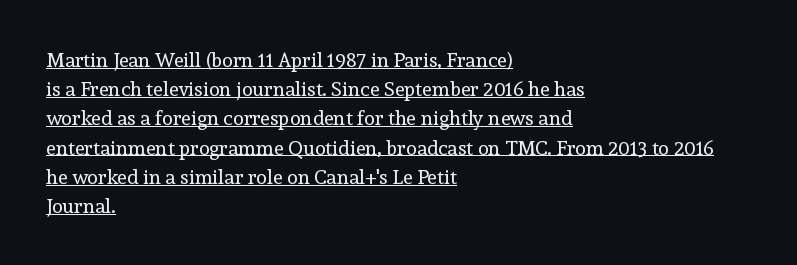
{"italic": "no", "bold": "no", "underline": "yes", "align": "left", "line_spacing": "normal", "line_spacing_ratio": 1.46, "letter_spacing": "normal", "letter_spacing_em": 0.0, "glyph_px": 20}
